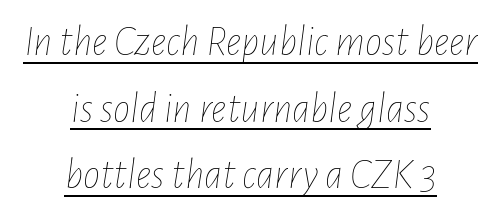
{"italic": "yes", "lean": "right", "slant_degrees": 7, "bold": "no", "weight": "thin", "width": "condensed", "stroke_contrast": "low", "x_height": "medium", "monospaced": "no", "underline": "yes", "align": "center", "line_spacing": "normal", "line_spacing_ratio": 1.55, "letter_spacing": "normal", "letter_spacing_em": 0.0, "glyph_px": 43}
